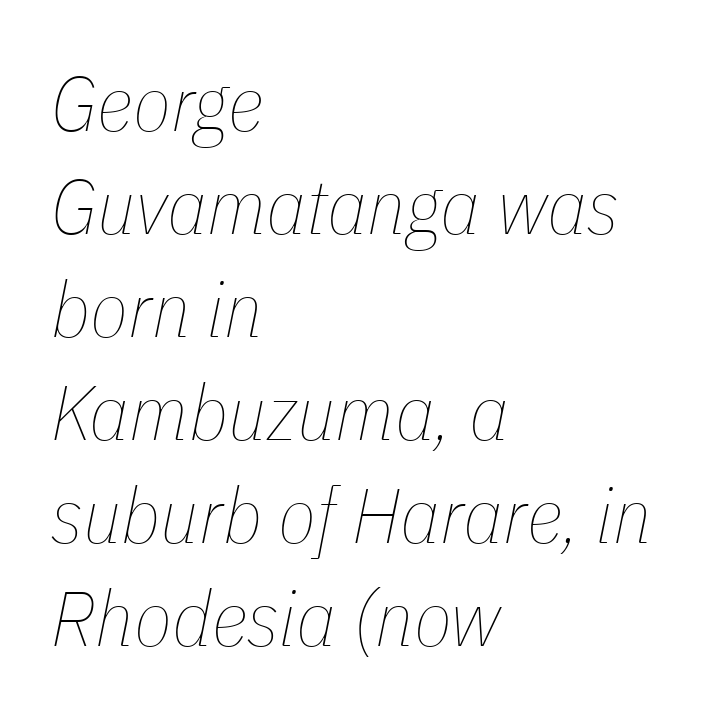
Q: Is the text bold? A: No.
Q: Is the text italic (slanted)? A: Yes, it leans right by about 11 degrees.
Q: Is the text underlined? A: No.
Q: How is the paragraph aligned? A: Left-aligned.
Q: Is the spacing between letters normal or unusually wide? A: Normal.
Q: Is the spacing between lines tight, normal or loose? A: Normal.
Q: Width (condensed, normal, or wide)? A: Condensed.
Q: Stroke contrast? A: Low.
Q: x-height? A: Medium.
Q: Monospaced? A: No.
